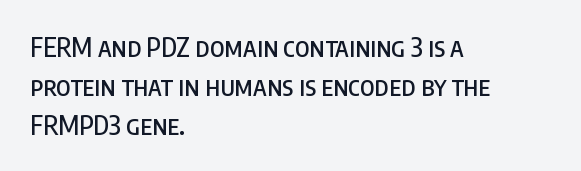
{"italic": "no", "underline": "no", "align": "left", "line_spacing": "normal", "line_spacing_ratio": 1.5, "letter_spacing": "normal", "letter_spacing_em": 0.0, "glyph_px": 26}
